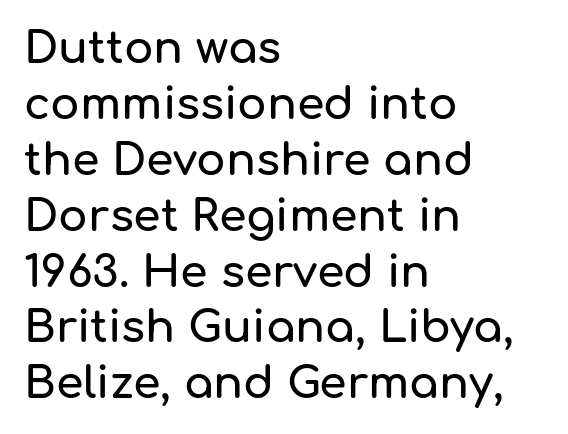
The letters advance in unequal steps, a hallmark of proportional type. The passage shown has conventional tracking throughout. Letterform terminals end flat and unadorned throughout the passage. Descender tails drop into unmarked territory. In terms of leading, this rendering sits right in the middle.
